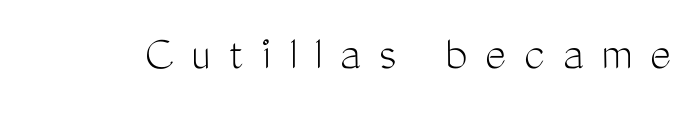
Q: Is the text bold? A: No.
Q: Is the text italic (slanted)? A: No, it is upright.
Q: Is the typeface a serif or a sans-serif typeface? A: Sans-serif.
Q: Is the text underlined? A: No.
Q: Is the spacing between letters normal or unusually wide? A: Unusually wide.
Q: Width (condensed, normal, or wide)? A: Condensed.
Q: Stroke contrast? A: Medium.
Q: x-height? A: Medium.
Q: Monospaced? A: No.
